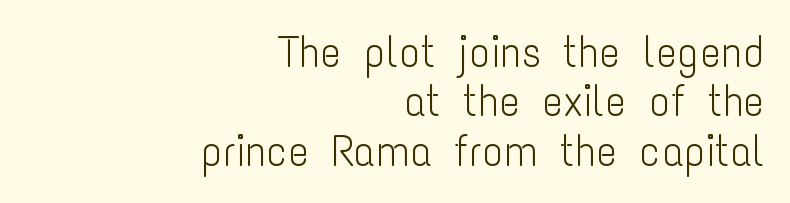
{"serif": "no", "italic": "no", "bold": "no", "weight": "light", "width": "condensed", "stroke_contrast": "low", "x_height": "medium", "monospaced": "no", "underline": "no", "align": "right", "line_spacing": "tight", "line_spacing_ratio": 1.12, "letter_spacing": "normal", "letter_spacing_em": 0.0, "glyph_px": 44}
